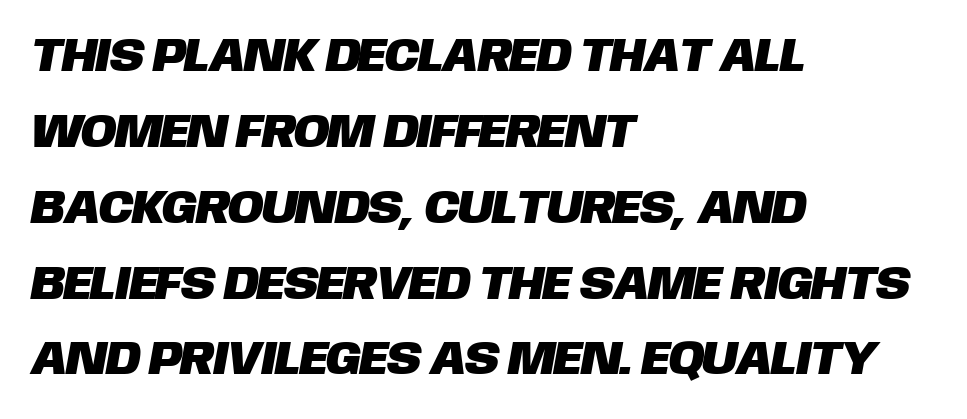
The image shows 48 px sans-serif type; set left-aligned, normal line spacing (1.58x), normal letter spacing, not underlined; low stroke contrast and a large x-height.
